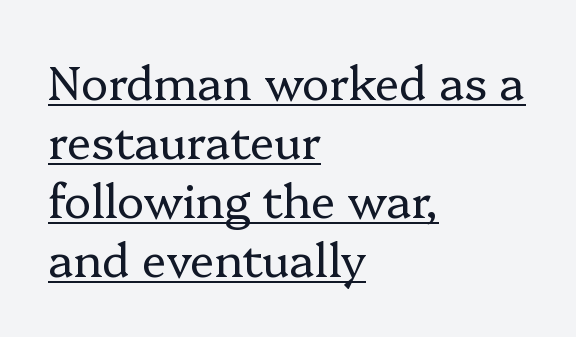
Q: Is the text bold? A: No.
Q: Is the text italic (slanted)? A: No, it is upright.
Q: Is the typeface a serif or a sans-serif typeface? A: Serif.
Q: Is the text underlined? A: Yes.
Q: How is the paragraph aligned? A: Left-aligned.
Q: Is the spacing between letters normal or unusually wide? A: Normal.
Q: Is the spacing between lines tight, normal or loose? A: Normal.
Q: Width (condensed, normal, or wide)? A: Normal.
Q: Stroke contrast? A: Low.
Q: x-height? A: Medium.
Q: Monospaced? A: No.
